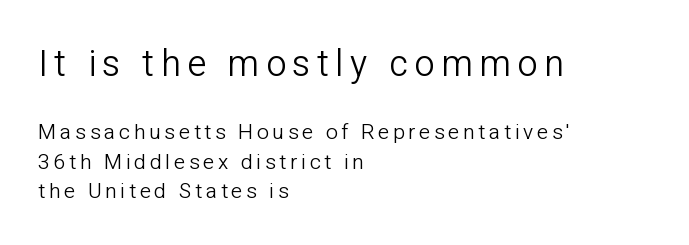
{"serif": "no", "italic": "no", "bold": "no", "weight": "light", "width": "normal", "stroke_contrast": "low", "x_height": "medium", "monospaced": "no", "underline": "no", "align": "left", "line_spacing": "normal", "line_spacing_ratio": 1.4, "larger_block": "first", "size_ratio": 1.71, "glyph_px": 36}
